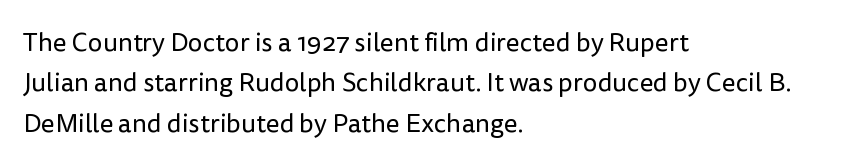
Check the space under the baseline: it is left empty. The type sits square on the baseline with zero lean. Line spacing here is normal. Casual observation: everything's shoved over to the left. Honestly, the letter spacing is just normal — you wouldn't notice it.
